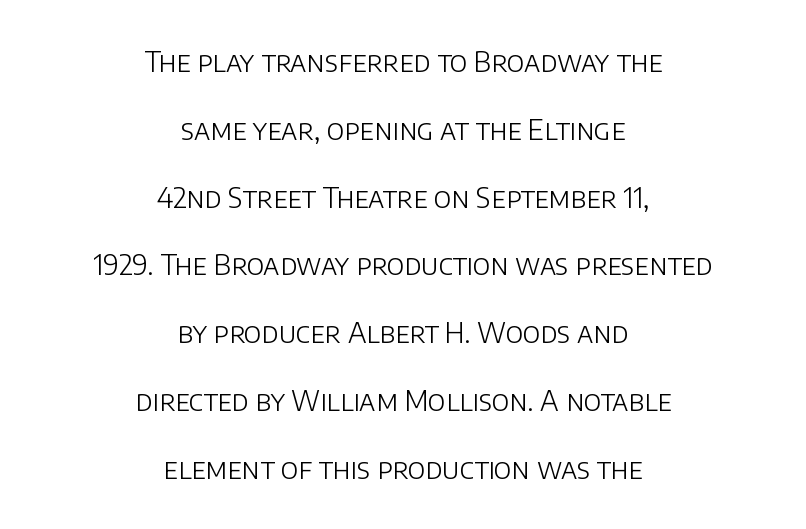
Q: Is the text bold? A: No.
Q: Is the text italic (slanted)? A: No, it is upright.
Q: Is the typeface a serif or a sans-serif typeface? A: Sans-serif.
Q: Is the text underlined? A: No.
Q: How is the paragraph aligned? A: Centered.
Q: Is the spacing between letters normal or unusually wide? A: Normal.
Q: Is the spacing between lines tight, normal or loose? A: Loose.
Q: Width (condensed, normal, or wide)? A: Normal.
Q: Stroke contrast? A: Low.
Q: x-height? A: Large.
Q: Monospaced? A: No.
